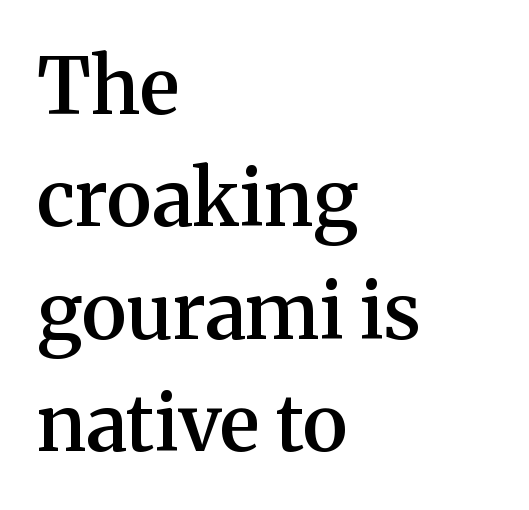
Nobody touched the tracking dial on this one. On the weight axis this lands at semibold, roughly 600. Left-aligned paragraph, ragged on the right. A typesetter would call this leading conventional body-copy spacing.
